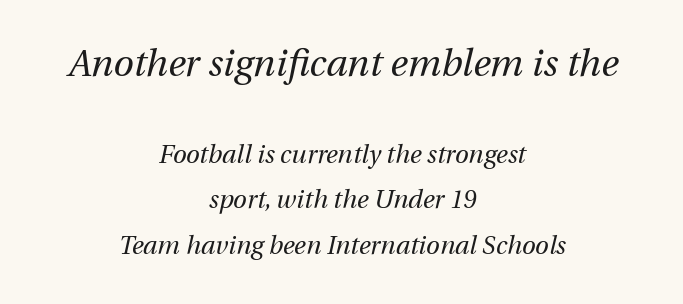
The image shows 37 px regular-weight type, italic (leaning right); set centered, line spacing 1.82x, normal letter spacing, not underlined; the first (top) block is 1.48x larger; medium stroke contrast and a medium x-height.
